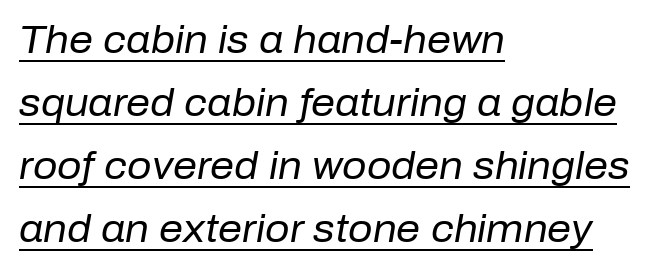
The image shows 38 px regular-weight type, italic (leaning right); set left-aligned, normal line spacing (1.66x), normal letter spacing, underlined; low stroke contrast and a medium x-height.
